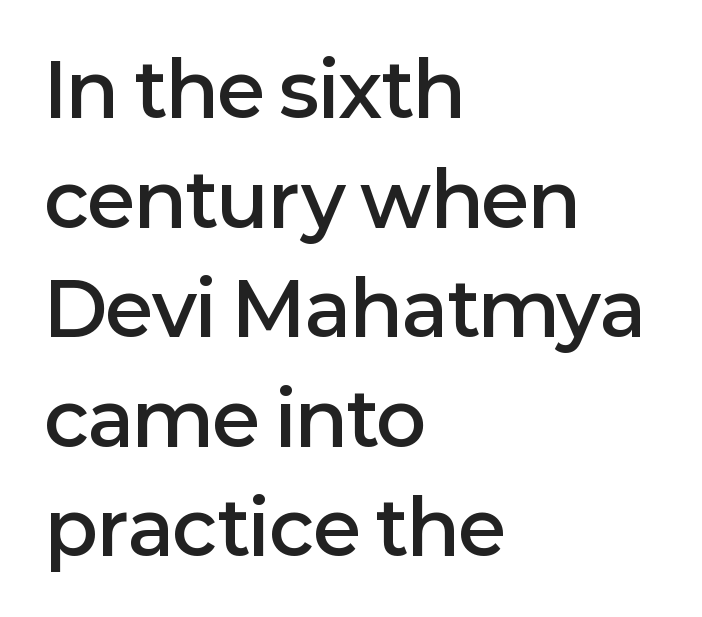
The image shows 74 px semibold sans-serif type, upright; set left-aligned, normal line spacing (1.48x), normal letter spacing, not underlined; low stroke contrast and a medium x-height.
